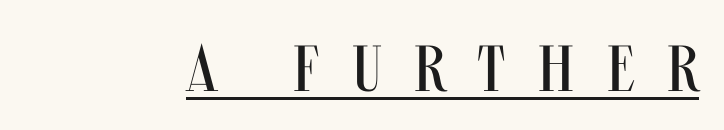
The image shows 65 px regular-weight, condensed sans-serif type, upright; set unusually wide letter spacing (+0.5 em), underlined; medium stroke contrast and a large x-height.
